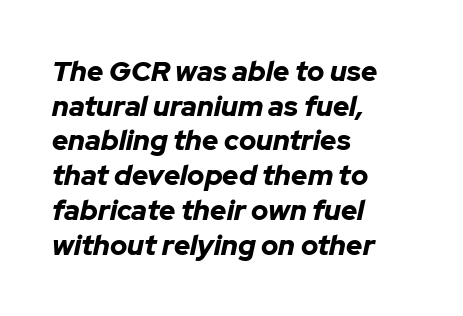
The image shows 28 px bold type, italic (leaning right); set left-aligned, line spacing 1.24x, normal letter spacing, not underlined; low stroke contrast and a medium x-height.
